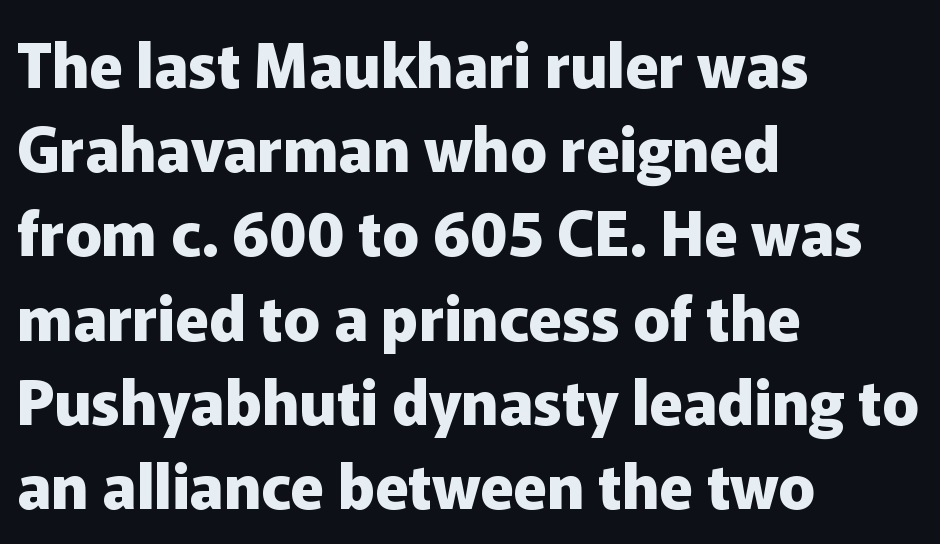
The image shows 61 px heavy sans-serif type, upright; set left-aligned, normal line spacing (1.38x), normal letter spacing, not underlined; low stroke contrast and a medium x-height.
